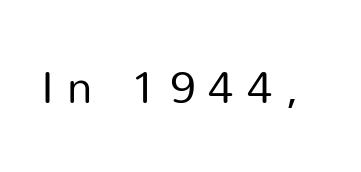
A typesetter would call this heavily tracked-out type. Looks like regular typesetting: each glyph gets only the width it needs. To sum up the face: it is a sans, with no serifs. Unlike italic type, these characters show no tilt at all. A clean baseline with only descenders dipping below it. The weight tops out at a normal text grade.
